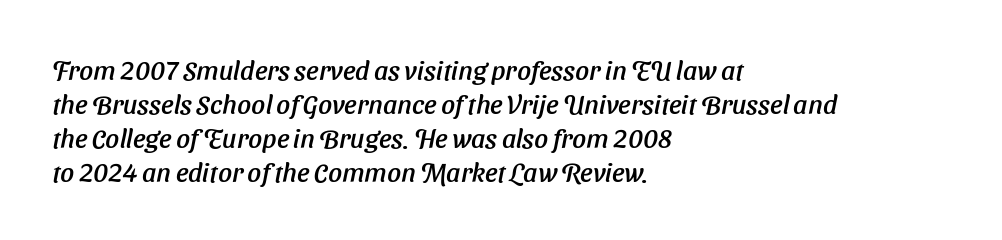
Q: Is the text italic (slanted)? A: Yes, it leans right by about 11 degrees.
Q: Is the text underlined? A: No.
Q: How is the paragraph aligned? A: Left-aligned.
Q: Is the spacing between letters normal or unusually wide? A: Normal.
Q: Is the spacing between lines tight, normal or loose? A: Normal.
